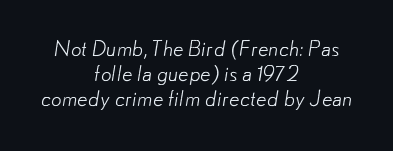
The image shows 21 px text type; set centered, line spacing 1.2x, normal letter spacing, not underlined.
